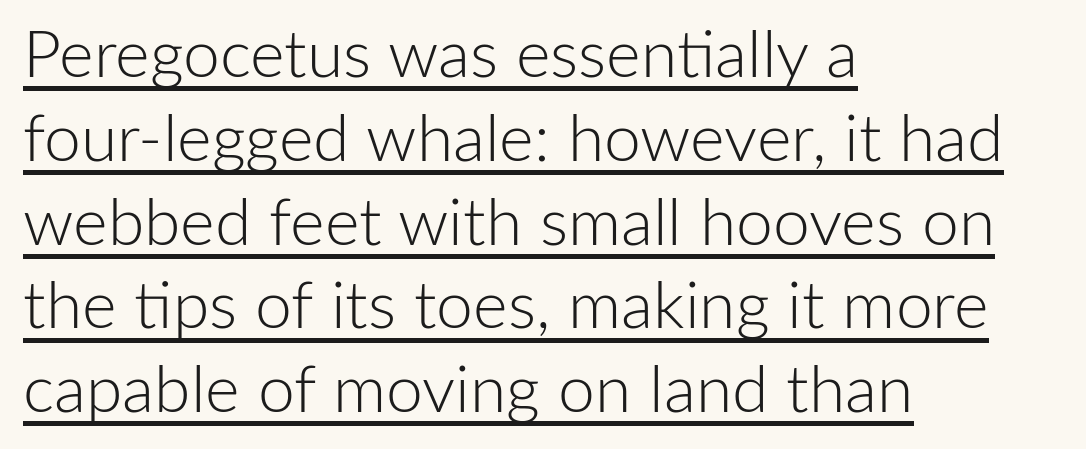
Q: Is the text bold? A: No.
Q: Is the text italic (slanted)? A: No, it is upright.
Q: Is the typeface a serif or a sans-serif typeface? A: Sans-serif.
Q: Is the text underlined? A: Yes.
Q: How is the paragraph aligned? A: Left-aligned.
Q: Is the spacing between letters normal or unusually wide? A: Normal.
Q: Is the spacing between lines tight, normal or loose? A: Normal.
Q: Width (condensed, normal, or wide)? A: Normal.
Q: Stroke contrast? A: Low.
Q: x-height? A: Medium.
Q: Monospaced? A: No.
